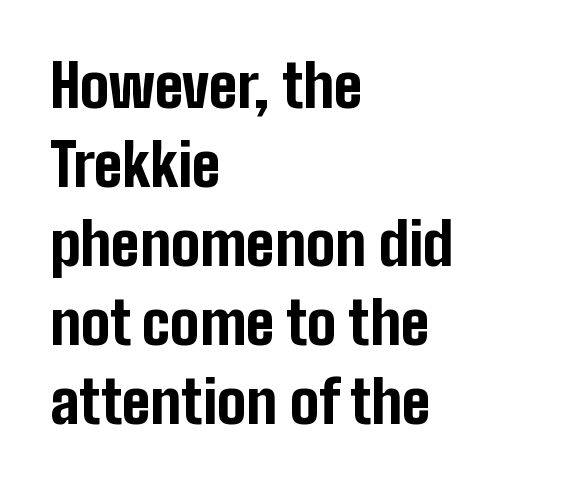
The image shows 58 px bold, condensed sans-serif type, upright; set left-aligned, normal line spacing (1.36x), normal letter spacing, not underlined; low stroke contrast and a medium x-height.
